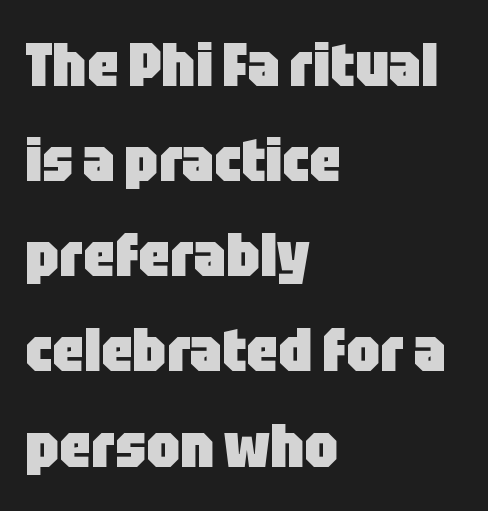
Short and long lines alike share a common starting point at left. A typesetter would label this face a sans. Emphasis by weight is at full strength: bold. Proportional: the letters do not fall into vertical columns. The letters stand straight up with perfectly vertical stems. Caption: standard tracking, unaltered.
